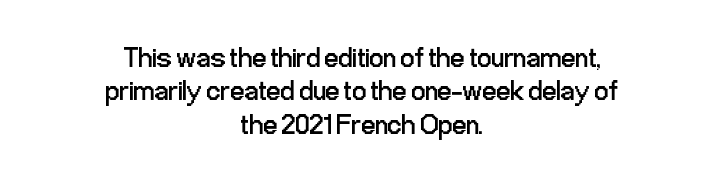
{"serif": "no", "italic": "no", "bold": "no", "weight": "regular", "width": "condensed", "stroke_contrast": "low", "x_height": "medium", "monospaced": "no", "underline": "no", "align": "center", "line_spacing_ratio": 1.19, "letter_spacing": "normal", "letter_spacing_em": 0.0, "glyph_px": 28}
